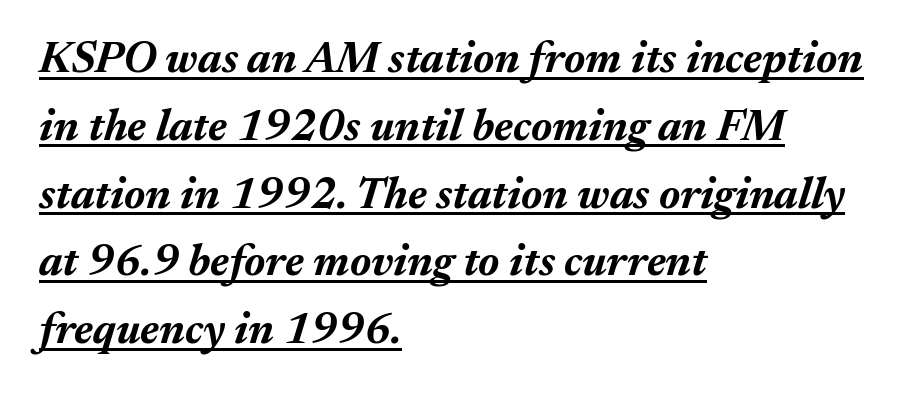
Q: Is the text bold? A: Yes.
Q: Is the text italic (slanted)? A: Yes, it leans right by about 17 degrees.
Q: Is the text underlined? A: Yes.
Q: How is the paragraph aligned? A: Left-aligned.
Q: Is the spacing between letters normal or unusually wide? A: Normal.
Q: Is the spacing between lines tight, normal or loose? A: Normal.
Q: Width (condensed, normal, or wide)? A: Normal.
Q: Stroke contrast? A: Medium.
Q: x-height? A: Medium.
Q: Monospaced? A: No.
